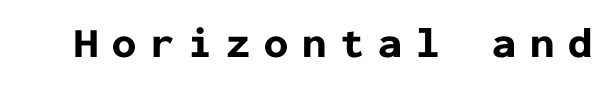
The image shows 43 px bold sans-serif type, upright, monospaced; set unusually wide letter spacing (+0.32 em), not underlined; low stroke contrast and a medium x-height.
